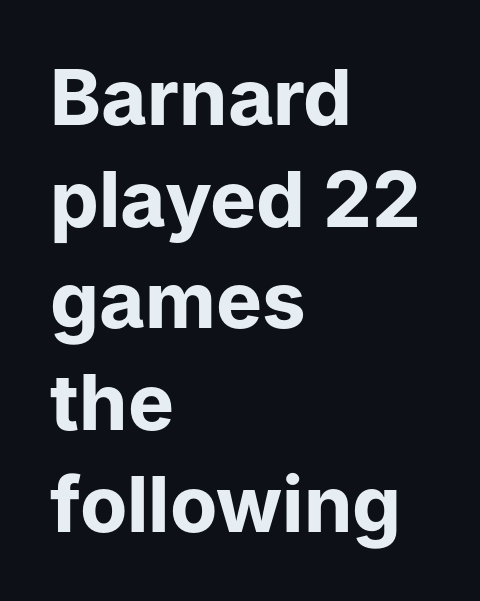
Q: Is the text bold? A: Yes.
Q: Is the text italic (slanted)? A: No, it is upright.
Q: Is the typeface a serif or a sans-serif typeface? A: Sans-serif.
Q: Is the text underlined? A: No.
Q: How is the paragraph aligned? A: Left-aligned.
Q: Is the spacing between letters normal or unusually wide? A: Normal.
Q: Is the spacing between lines tight, normal or loose? A: Normal.
Q: Width (condensed, normal, or wide)? A: Normal.
Q: Stroke contrast? A: Low.
Q: x-height? A: Medium.
Q: Monospaced? A: No.
